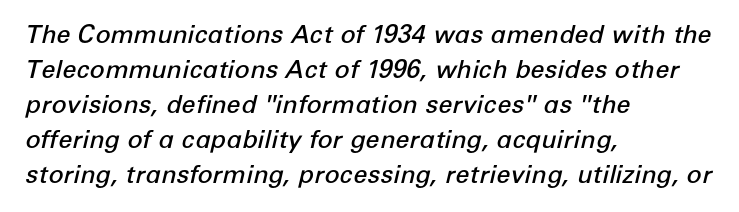
Q: Is the text bold? A: Semi-bold.
Q: Is the text italic (slanted)? A: Yes, it leans right by about 12 degrees.
Q: Is the text underlined? A: No.
Q: How is the paragraph aligned? A: Left-aligned.
Q: Is the spacing between letters normal or unusually wide? A: Normal.
Q: Is the spacing between lines tight, normal or loose? A: Normal.
